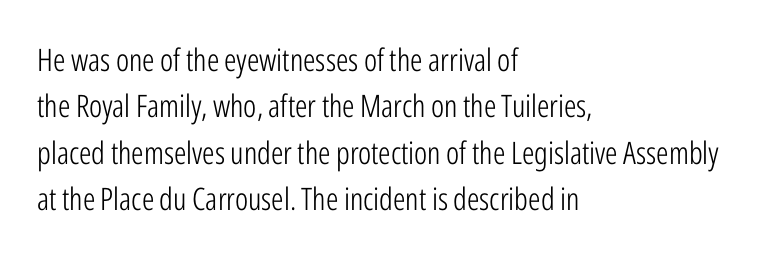
Q: Is the text bold? A: No.
Q: Is the text italic (slanted)? A: No, it is upright.
Q: Is the typeface a serif or a sans-serif typeface? A: Sans-serif.
Q: Is the text underlined? A: No.
Q: How is the paragraph aligned? A: Left-aligned.
Q: Is the spacing between letters normal or unusually wide? A: Normal.
Q: Is the spacing between lines tight, normal or loose? A: Normal.
Q: Width (condensed, normal, or wide)? A: Condensed.
Q: Stroke contrast? A: Low.
Q: x-height? A: Medium.
Q: Monospaced? A: No.
